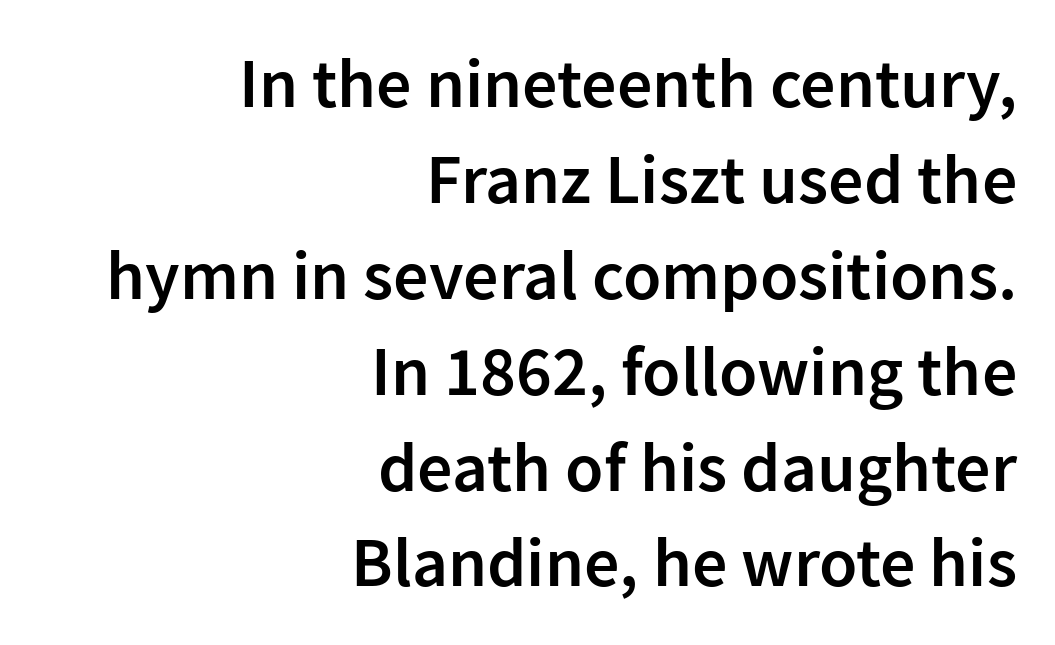
Q: Is the text bold? A: Semi-bold.
Q: Is the text italic (slanted)? A: No, it is upright.
Q: Is the typeface a serif or a sans-serif typeface? A: Sans-serif.
Q: Is the text underlined? A: No.
Q: How is the paragraph aligned? A: Right-aligned.
Q: Is the spacing between letters normal or unusually wide? A: Normal.
Q: Is the spacing between lines tight, normal or loose? A: Normal.
Q: Width (condensed, normal, or wide)? A: Normal.
Q: Stroke contrast? A: Low.
Q: x-height? A: Medium.
Q: Monospaced? A: No.
